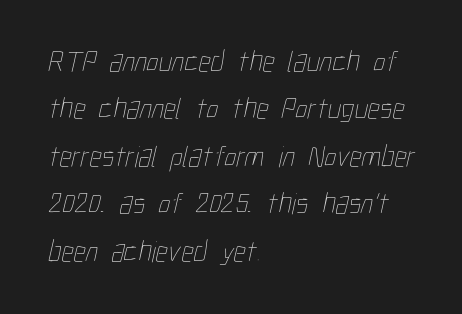
This sample uses plain, unmodified letter spacing. Underline: absent. How would I describe the line gaps? Plain and ordinary. Heaviness? Minimal to ordinary, like unemphasized prose.
